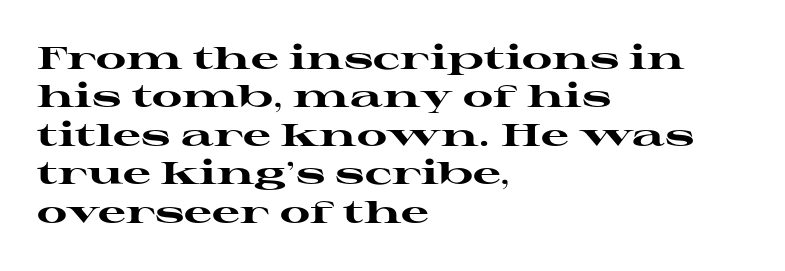
Q: Is the text bold? A: Yes.
Q: Is the text italic (slanted)? A: No, it is upright.
Q: Is the typeface a serif or a sans-serif typeface? A: Serif.
Q: Is the text underlined? A: No.
Q: How is the paragraph aligned? A: Left-aligned.
Q: Is the spacing between letters normal or unusually wide? A: Normal.
Q: Width (condensed, normal, or wide)? A: Wide.
Q: Stroke contrast? A: High.
Q: x-height? A: Medium.
Q: Monospaced? A: No.
